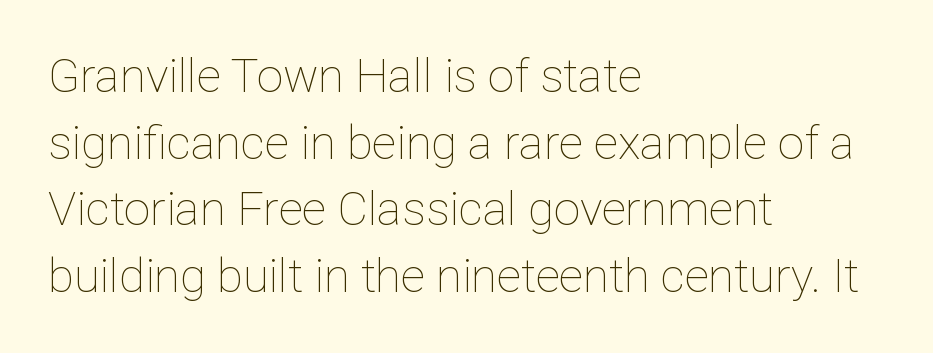
{"italic": "no", "bold": "no", "weight": "thin", "width": "normal", "stroke_contrast": "low", "x_height": "medium", "monospaced": "no", "underline": "no", "align": "left", "line_spacing": "normal", "line_spacing_ratio": 1.42, "letter_spacing": "normal", "letter_spacing_em": 0.0, "glyph_px": 47}
